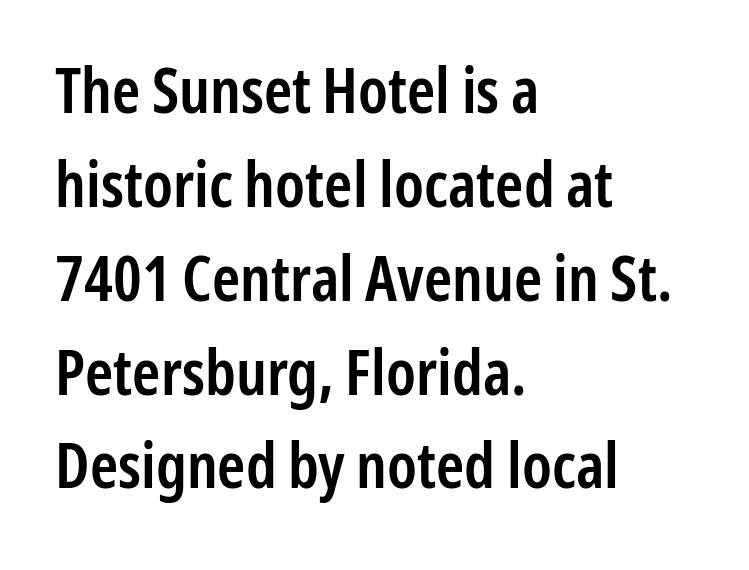
Q: Is the text bold? A: Semi-bold.
Q: Is the text italic (slanted)? A: No, it is upright.
Q: Is the typeface a serif or a sans-serif typeface? A: Sans-serif.
Q: Is the text underlined? A: No.
Q: How is the paragraph aligned? A: Left-aligned.
Q: Is the spacing between letters normal or unusually wide? A: Normal.
Q: Is the spacing between lines tight, normal or loose? A: Normal.
Q: Width (condensed, normal, or wide)? A: Condensed.
Q: Stroke contrast? A: Low.
Q: x-height? A: Medium.
Q: Monospaced? A: No.
